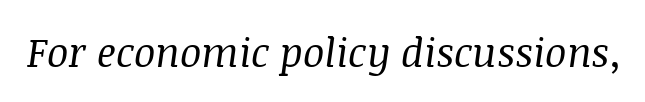
{"serif": "yes", "italic": "yes", "lean": "right", "slant_degrees": 8, "bold": "no", "weight": "regular", "width": "normal", "stroke_contrast": "medium", "x_height": "large", "monospaced": "no", "underline": "no", "letter_spacing": "normal", "letter_spacing_em": 0.0, "glyph_px": 40}
